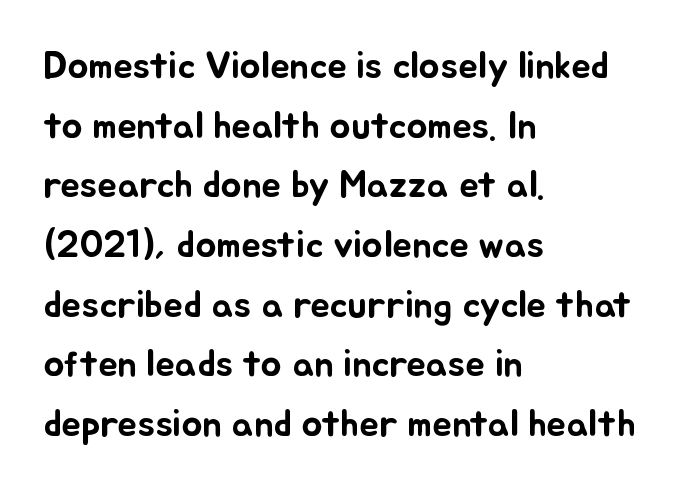
Q: Is the text italic (slanted)? A: No, it is upright.
Q: Is the text underlined? A: No.
Q: How is the paragraph aligned? A: Left-aligned.
Q: Is the spacing between letters normal or unusually wide? A: Normal.
Q: Is the spacing between lines tight, normal or loose? A: Normal.
Q: Width (condensed, normal, or wide)? A: Normal.
Q: Stroke contrast? A: Low.
Q: x-height? A: Small.
Q: Monospaced? A: No.
